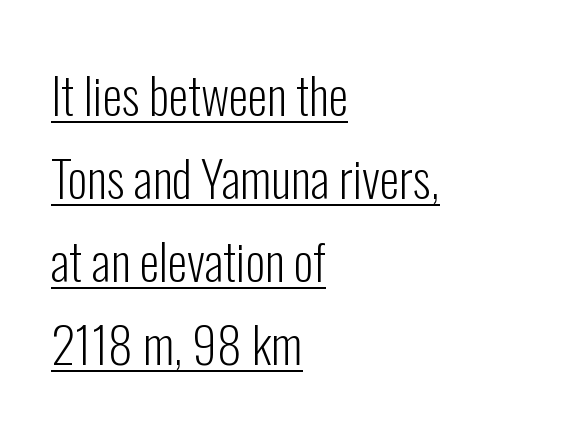
Q: Is the text bold? A: No.
Q: Is the text italic (slanted)? A: No, it is upright.
Q: Is the typeface a serif or a sans-serif typeface? A: Sans-serif.
Q: Is the text underlined? A: Yes.
Q: How is the paragraph aligned? A: Left-aligned.
Q: Is the spacing between letters normal or unusually wide? A: Normal.
Q: Is the spacing between lines tight, normal or loose? A: Normal.
Q: Width (condensed, normal, or wide)? A: Condensed.
Q: Stroke contrast? A: Low.
Q: x-height? A: Medium.
Q: Monospaced? A: No.
